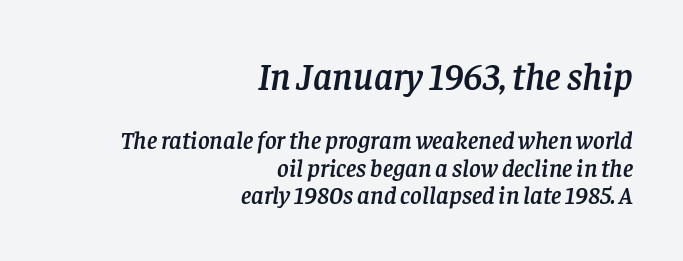
Observe the ordinary spacing: letters are neighbours, not strangers. The designer dialed line spacing down below the default. Type without underlining. If you squint, the top block still reads clearly — it's the larger of the two.
